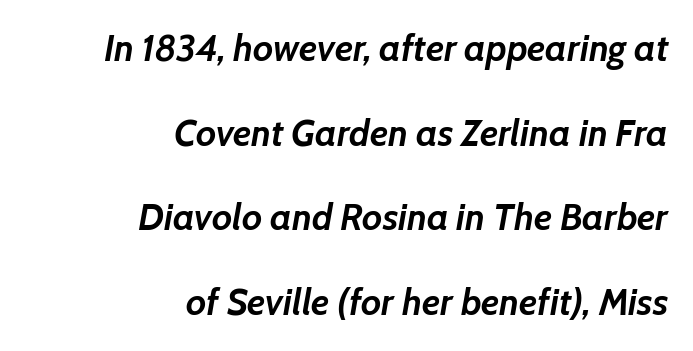
The image shows 37 px semibold type, italic (leaning right); set right-aligned, loose line spacing (2.29x), normal letter spacing, not underlined; low stroke contrast and a medium x-height.
